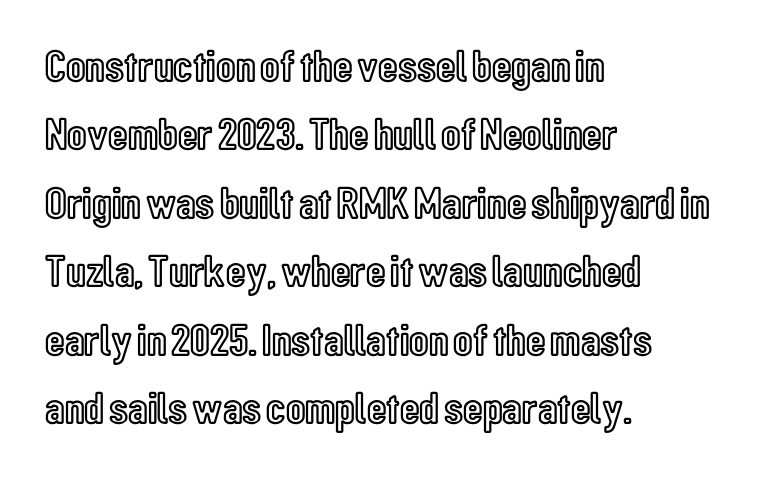
The image shows 45 px condensed type, upright; set left-aligned, normal line spacing (1.52x), normal letter spacing, not underlined; a medium x-height.
